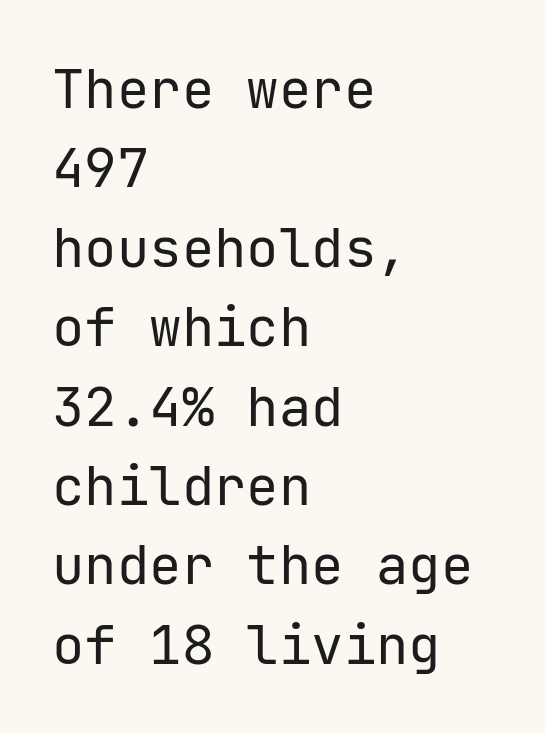
{"serif": "no", "italic": "no", "bold": "no", "weight": "regular", "width": "normal", "stroke_contrast": "low", "x_height": "medium", "underline": "no", "align": "left", "line_spacing": "normal", "line_spacing_ratio": 1.47, "letter_spacing": "normal", "letter_spacing_em": 0.0, "glyph_px": 54}
